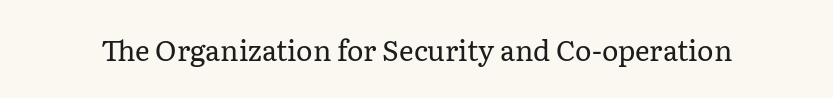
Q: Is the text bold? A: No.
Q: Is the text italic (slanted)? A: No, it is upright.
Q: Is the typeface a serif or a sans-serif typeface? A: Serif.
Q: Is the text underlined? A: No.
Q: Is the spacing between letters normal or unusually wide? A: Normal.
Q: Width (condensed, normal, or wide)? A: Normal.
Q: Stroke contrast? A: Low.
Q: x-height? A: Medium.
Q: Monospaced? A: No.
